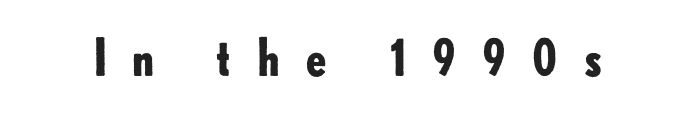
{"serif": "no", "italic": "no", "bold": "yes", "weight": "bold", "width": "normal", "stroke_contrast": "low", "x_height": "small", "monospaced": "no", "underline": "no", "letter_spacing": "wide", "letter_spacing_em": 0.47, "glyph_px": 50}
